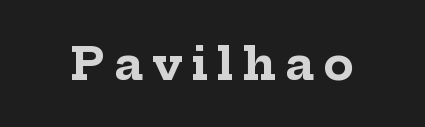
{"serif": "yes", "italic": "no", "bold": "yes", "weight": "bold", "width": "normal", "stroke_contrast": "low", "x_height": "medium", "monospaced": "no", "underline": "no", "letter_spacing": "wide", "letter_spacing_em": 0.2, "glyph_px": 45}
